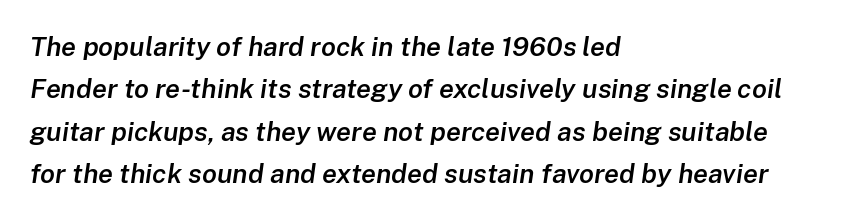
The image shows 27 px text type, italic (leaning right); set left-aligned, normal line spacing (1.57x), normal letter spacing, not underlined.
